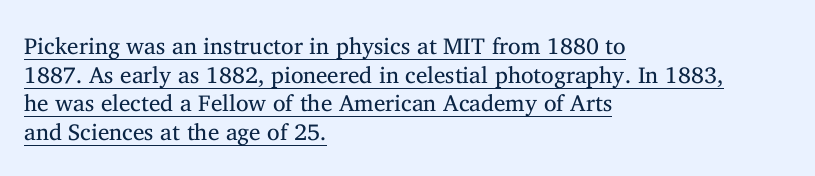
Between one letter and the next there's only the usual sliver of space. Leftover space on each line is placed entirely after the last word. The letters stand upright; this is a roman face. No heavy texture on the line: the type isn't bold. Underline: present.
